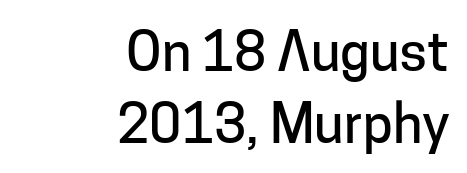
Q: Is the text italic (slanted)? A: No, it is upright.
Q: Is the typeface a serif or a sans-serif typeface? A: Sans-serif.
Q: Is the text underlined? A: No.
Q: How is the paragraph aligned? A: Right-aligned.
Q: Is the spacing between letters normal or unusually wide? A: Normal.
Q: Is the spacing between lines tight, normal or loose? A: Normal.
Q: Width (condensed, normal, or wide)? A: Normal.
Q: Stroke contrast? A: Low.
Q: x-height? A: Medium.
Q: Monospaced? A: No.
